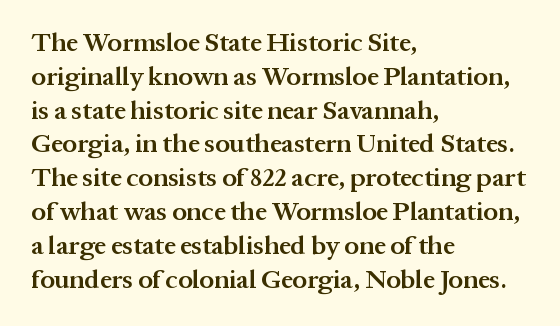
{"italic": "no", "bold": "semi", "underline": "no", "align": "left", "line_spacing": "normal", "line_spacing_ratio": 1.3, "letter_spacing": "normal", "letter_spacing_em": 0.0, "glyph_px": 26}
